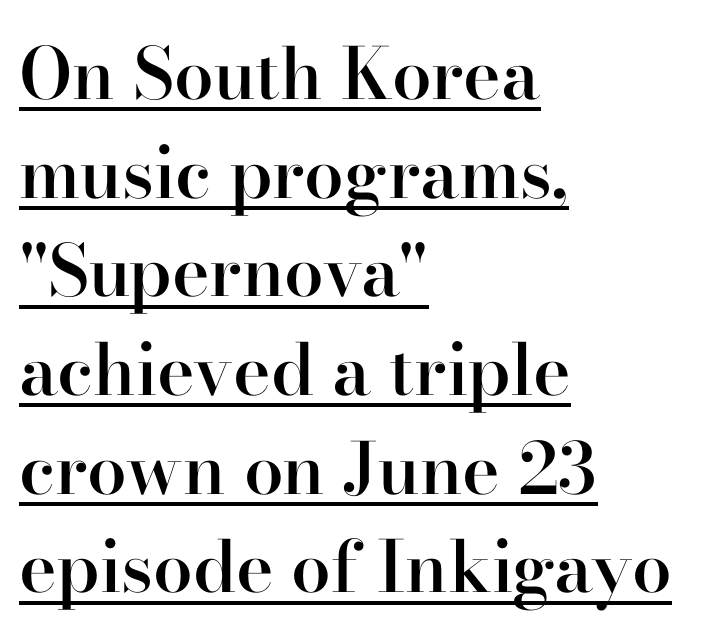
A rule runs beneath these lines of type. Layout note: lines flush left. Leading: standard. Compared with an ordinary text face, these strokes are moderately heavier — a semibold. Compared with typical body copy, the letter spacing here is the same.
